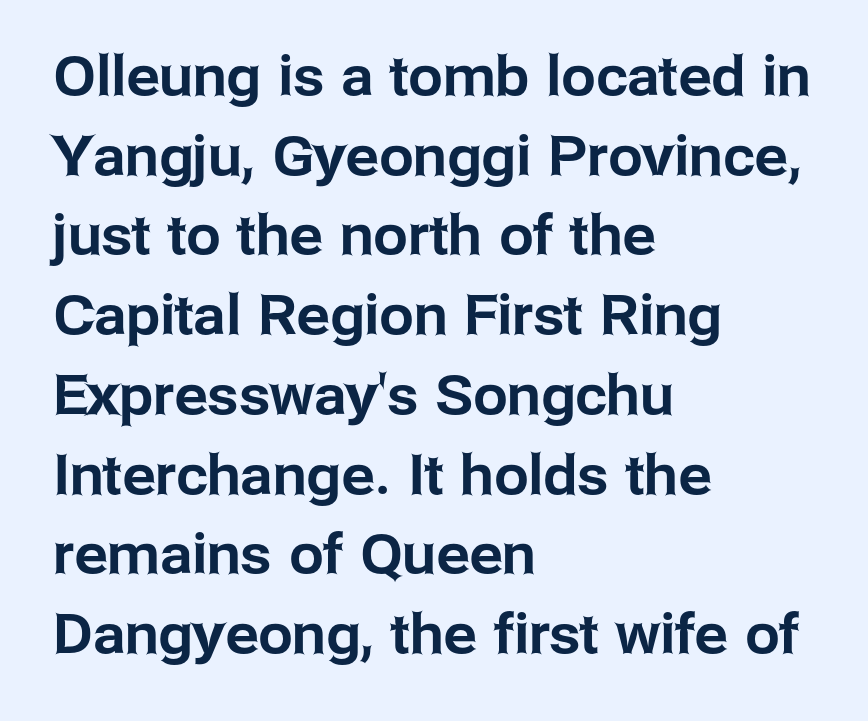
Q: Is the text italic (slanted)? A: No, it is upright.
Q: Is the typeface a serif or a sans-serif typeface? A: Sans-serif.
Q: Is the text underlined? A: No.
Q: How is the paragraph aligned? A: Left-aligned.
Q: Is the spacing between letters normal or unusually wide? A: Normal.
Q: Is the spacing between lines tight, normal or loose? A: Normal.
Q: Width (condensed, normal, or wide)? A: Normal.
Q: Stroke contrast? A: Low.
Q: x-height? A: Medium.
Q: Monospaced? A: No.
